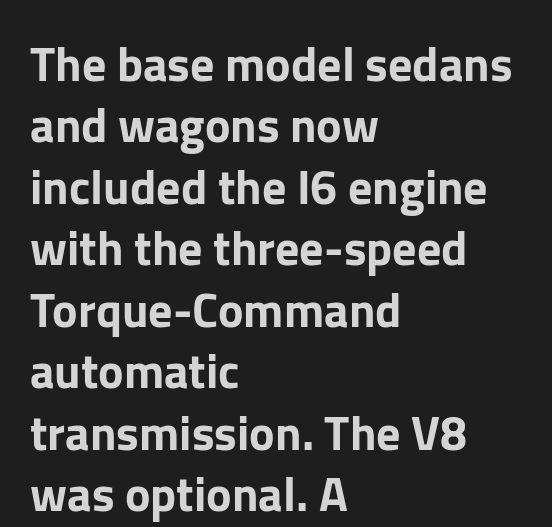
This sample uses a sans-serif face. Reading down the column, the eye jumps a familiar distance to each next line. Descender tails drop into unmarked territory. The horizontal fit of the characters is conventional and even. The paragraph has a hard left edge and a soft right edge.
